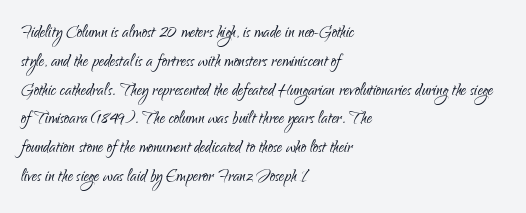
Each new line begins a customary step beneath the previous one. Stems here are at most as thick as an everyday book face. Words appear dense and cohesive because spacing is normal. Descenders hang freely into open space.
